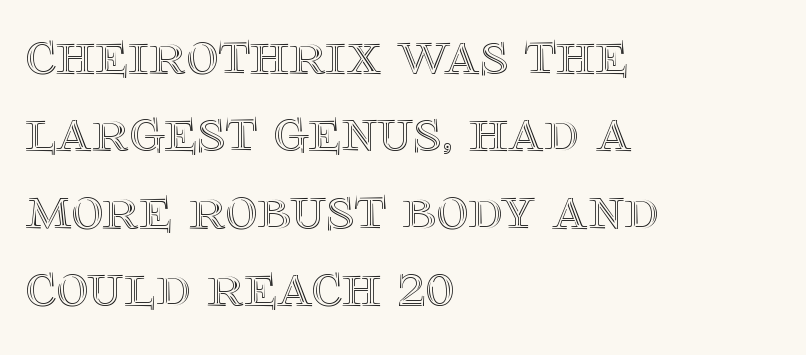
Rows of type keep a routine distance in the vertical direction. Nope, not italic — everything's standing straight. Tracking here is standard; glyphs follow each other at the usual distance. Layout note: lines flush left.
